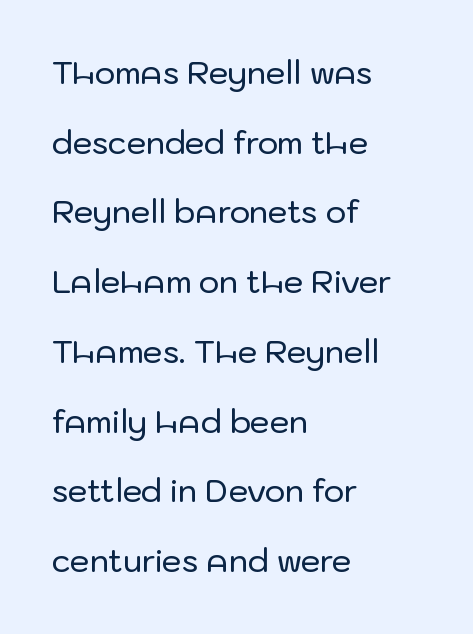
Looks like regular typesetting: each glyph gets only the width it needs. This rendering uses left alignment, leaving the right contour irregular. Designer's note — italics off, roman on. The glyphs are unaccompanied by any horizontal stroke below them. The block of text is sparse from top to bottom, with ample space between rows.
